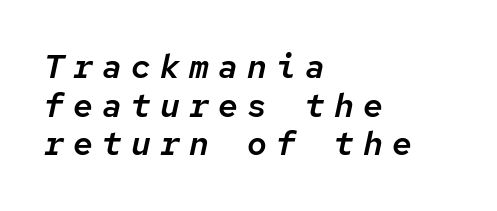
The image shows 33 px text type, italic (leaning right), monospaced; set left-aligned, line spacing 1.17x, unusually wide letter spacing (+0.28 em), not underlined; low stroke contrast and a medium x-height.
